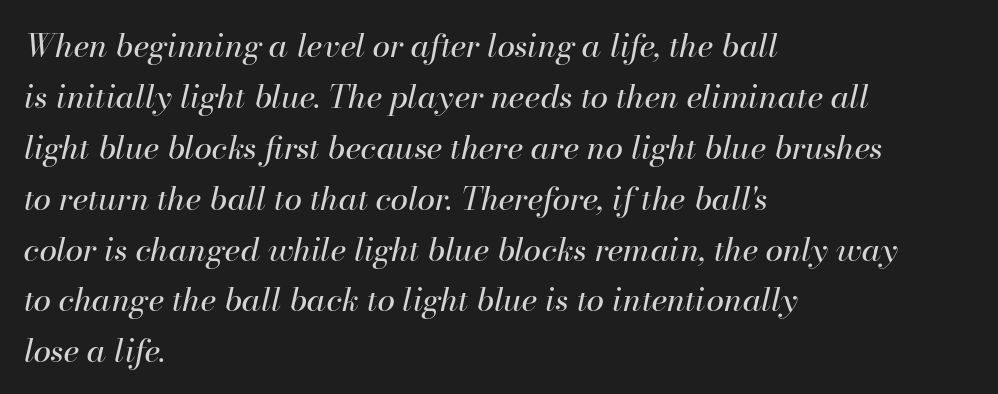
The image shows 32 px regular-weight type, italic (leaning right); set left-aligned, normal line spacing (1.59x), normal letter spacing, not underlined; high stroke contrast and a small x-height.
